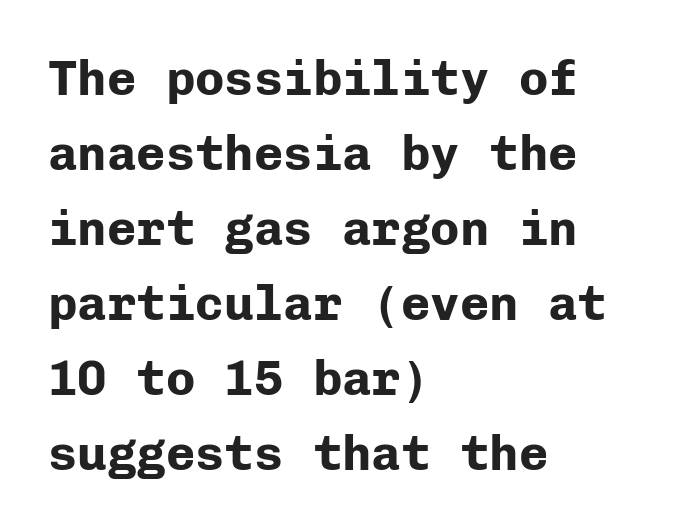
The image shows 49 px bold sans-serif type, upright, monospaced; set left-aligned, normal line spacing (1.53x), normal letter spacing, not underlined; low stroke contrast and a medium x-height.
